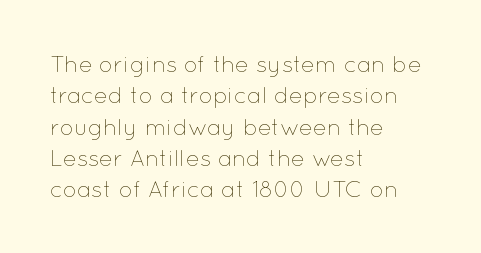
Q: Is the text bold? A: No.
Q: Is the text italic (slanted)? A: No, it is upright.
Q: Is the text underlined? A: No.
Q: How is the paragraph aligned? A: Left-aligned.
Q: Is the spacing between letters normal or unusually wide? A: Normal.
Q: Is the spacing between lines tight, normal or loose? A: Normal.
